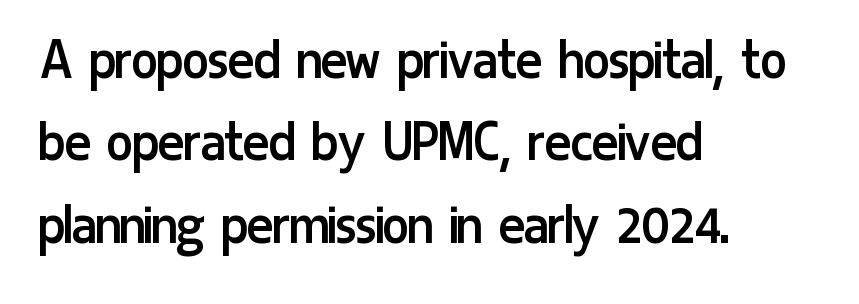
{"serif": "no", "italic": "no", "bold": "no", "weight": "regular", "width": "condensed", "stroke_contrast": "low", "x_height": "medium", "monospaced": "no", "underline": "no", "align": "left", "line_spacing": "normal", "line_spacing_ratio": 1.33, "letter_spacing": "normal", "letter_spacing_em": 0.0, "glyph_px": 62}
